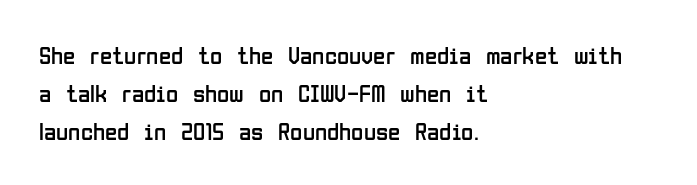
The image shows 25 px text type, upright; set left-aligned, normal line spacing (1.53x), normal letter spacing, not underlined.
